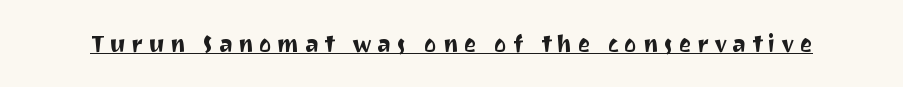
The type sits square on the baseline with zero lean. There is plenty of visible air inserted between adjacent glyphs. Compared with undecorated copy, this sample adds a rule below the words.
